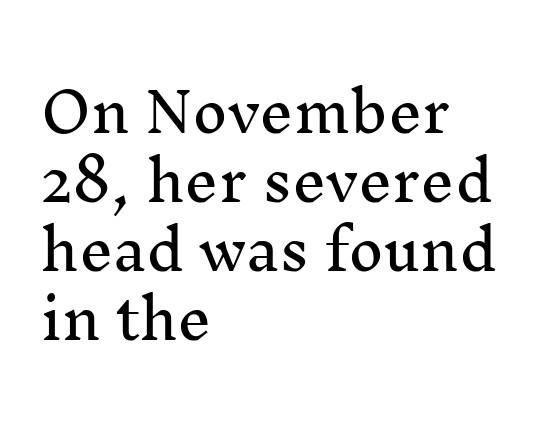
The image shows 54 px serif type, upright; set left-aligned, normal line spacing (1.28x), normal letter spacing, not underlined; medium stroke contrast and a medium x-height.
